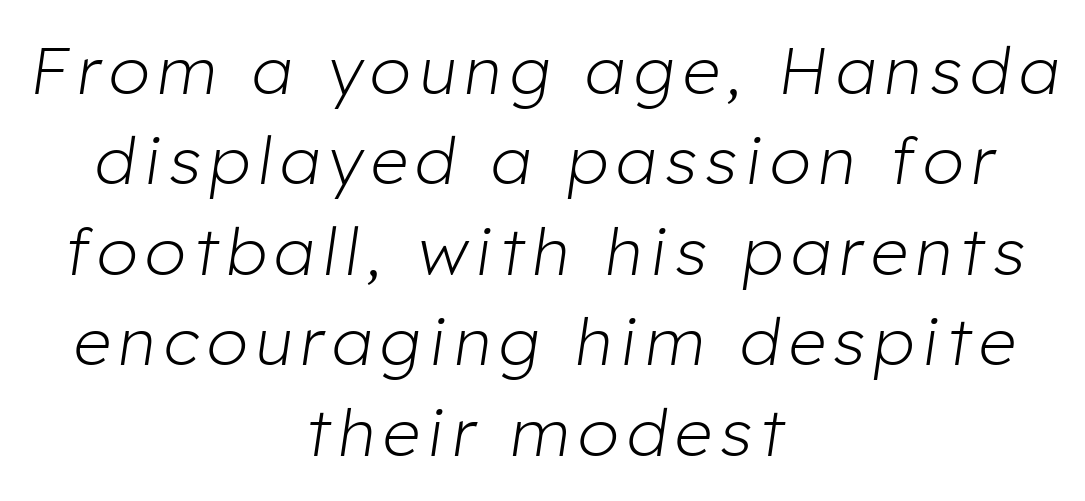
The image shows 66 px light type, italic (leaning right); set centered, normal line spacing (1.37x), not underlined; low stroke contrast and a medium x-height.
